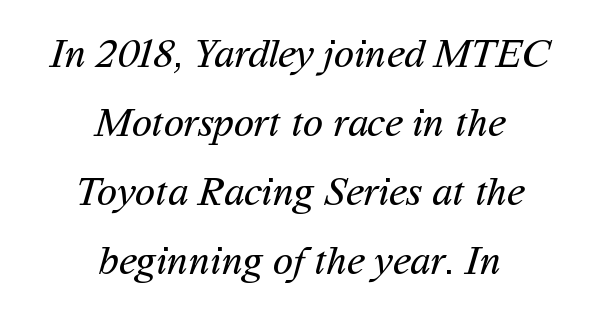
The image shows 41 px regular-weight sans-serif type; set centered, normal line spacing (1.68x), normal letter spacing, not underlined; medium stroke contrast and a medium x-height.
